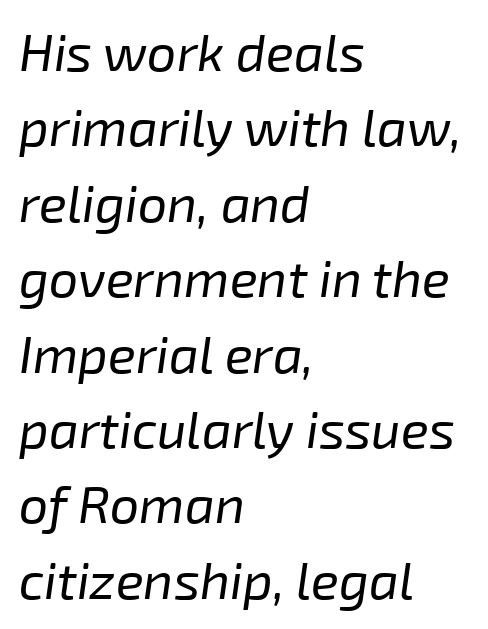
The compositor pushed each line to the left boundary. A quiet, ordinary-to-light weight characterises the typeface. Nothing unusual about the tracking: characters are spaced as the font intends. Beneath every word, the page is bare. Emphasis-style slanted type is in use.
